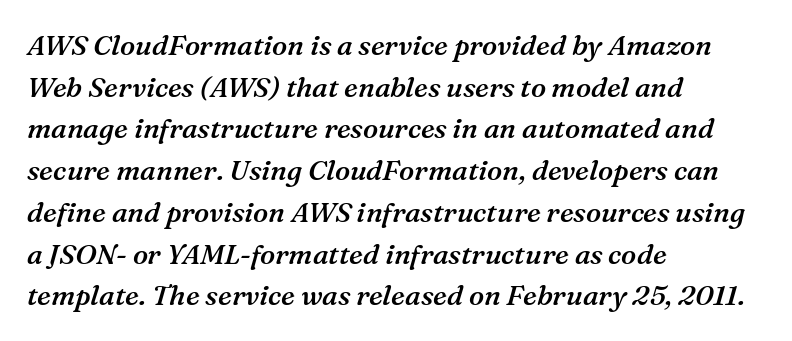
Q: Is the text bold? A: Semi-bold.
Q: Is the text italic (slanted)? A: Yes, it leans right by about 16 degrees.
Q: Is the typeface a serif or a sans-serif typeface? A: Serif.
Q: Is the text underlined? A: No.
Q: How is the paragraph aligned? A: Left-aligned.
Q: Is the spacing between letters normal or unusually wide? A: Normal.
Q: Is the spacing between lines tight, normal or loose? A: Normal.
Q: Width (condensed, normal, or wide)? A: Normal.
Q: Stroke contrast? A: Medium.
Q: x-height? A: Medium.
Q: Monospaced? A: No.
